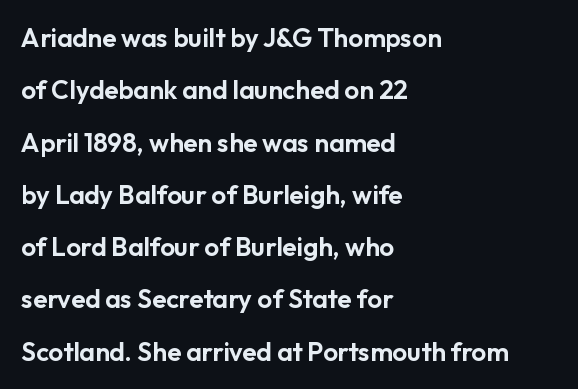
Q: Is the text italic (slanted)? A: No, it is upright.
Q: Is the text underlined? A: No.
Q: How is the paragraph aligned? A: Left-aligned.
Q: Is the spacing between letters normal or unusually wide? A: Normal.
Q: Is the spacing between lines tight, normal or loose? A: Loose.
